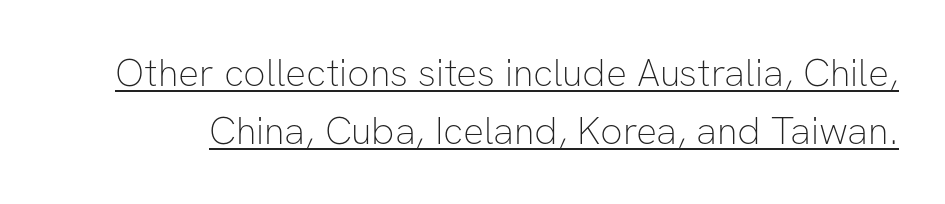
The image shows 39 px thin sans-serif type, upright; set normal line spacing (1.5x), normal letter spacing, underlined; low stroke contrast and a medium x-height.
